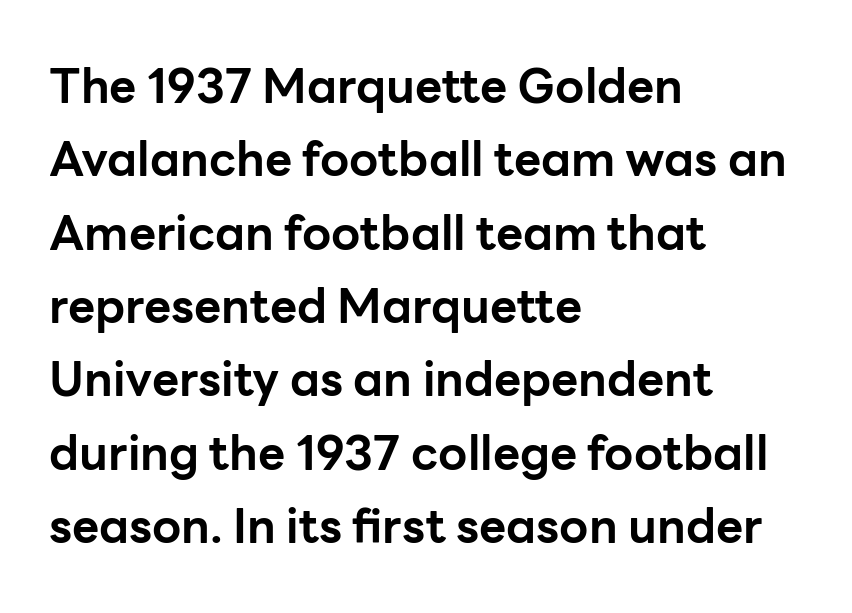
The image shows 47 px bold sans-serif type, upright; set left-aligned, normal line spacing (1.56x), normal letter spacing, not underlined; low stroke contrast and a medium x-height.
